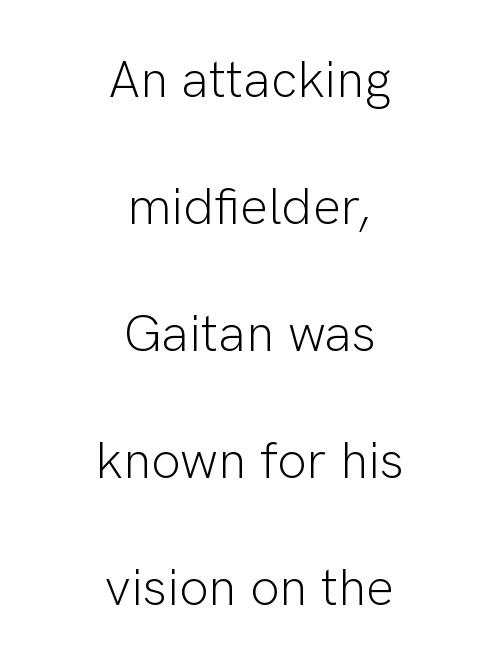
The image shows 52 px light sans-serif type, upright; set centered, loose line spacing (2.44x), normal letter spacing, not underlined; low stroke contrast and a medium x-height.
